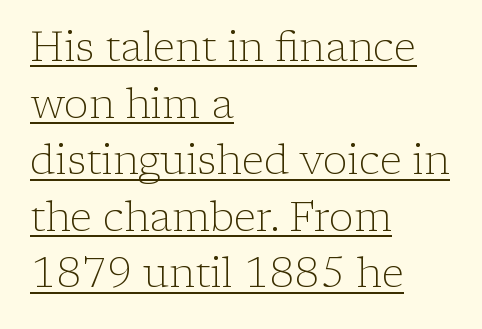
Where is the straight margin? On the left. Designer's note — italics off, roman on. The gaps between neighbouring characters are ordinary and unremarkable. Leading: standard.
